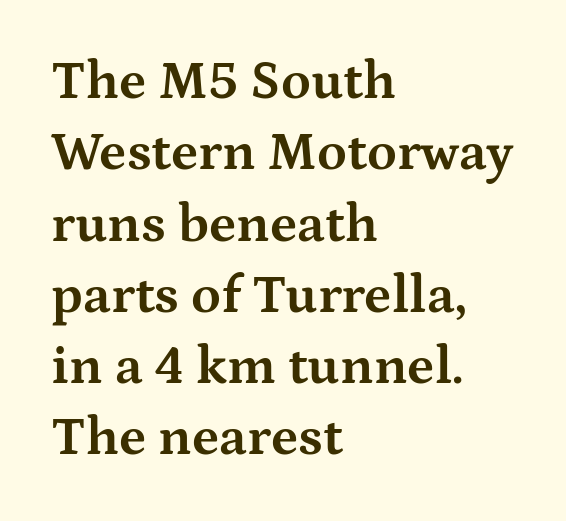
Letterform terminals end in serifs throughout the passage. Plain, unruled lines of type. Tall strokes in this sample are plumb rather than angled. Whoever set this chose a conventional vertical rhythm.
